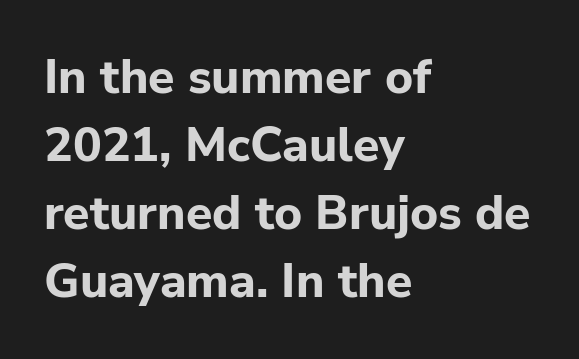
Proportional: the letters do not fall into vertical columns. No extra tracking has been applied to these lines. I'd call this a sans setting — the letters go barefoot. These lines stack with their left ends in a neat column. The vertical gap from one line to the next is medium.
